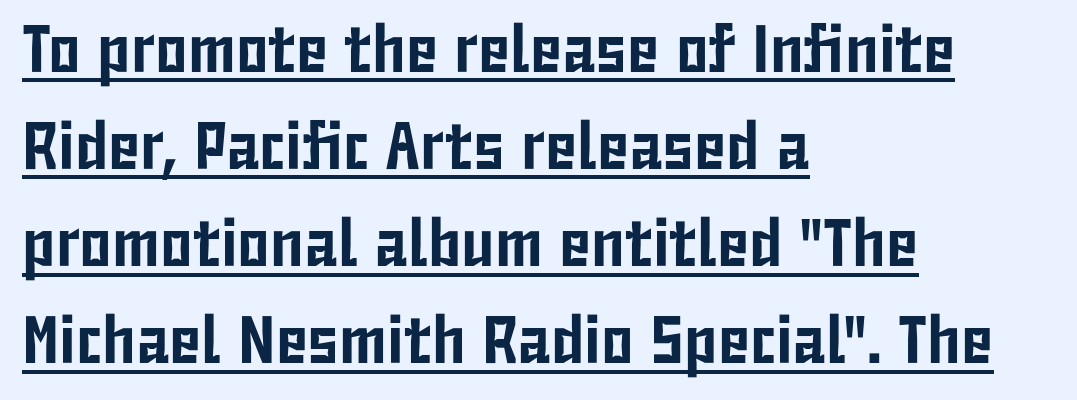
Q: Is the text italic (slanted)? A: No, it is upright.
Q: Is the typeface a serif or a sans-serif typeface? A: Sans-serif.
Q: Is the text underlined? A: Yes.
Q: How is the paragraph aligned? A: Left-aligned.
Q: Is the spacing between letters normal or unusually wide? A: Normal.
Q: Is the spacing between lines tight, normal or loose? A: Normal.
Q: Width (condensed, normal, or wide)? A: Condensed.
Q: Stroke contrast? A: Low.
Q: x-height? A: Medium.
Q: Monospaced? A: No.
